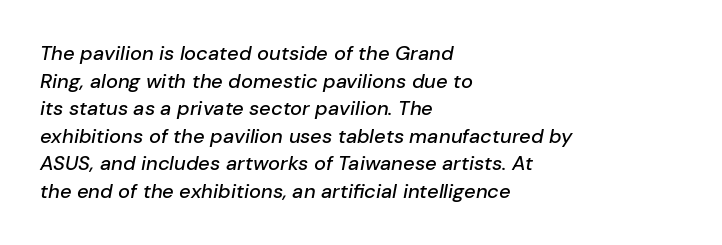
Q: Is the text italic (slanted)? A: Yes, it leans right by about 10 degrees.
Q: Is the text underlined? A: No.
Q: How is the paragraph aligned? A: Left-aligned.
Q: Is the spacing between letters normal or unusually wide? A: Normal.
Q: Is the spacing between lines tight, normal or loose? A: Normal.
